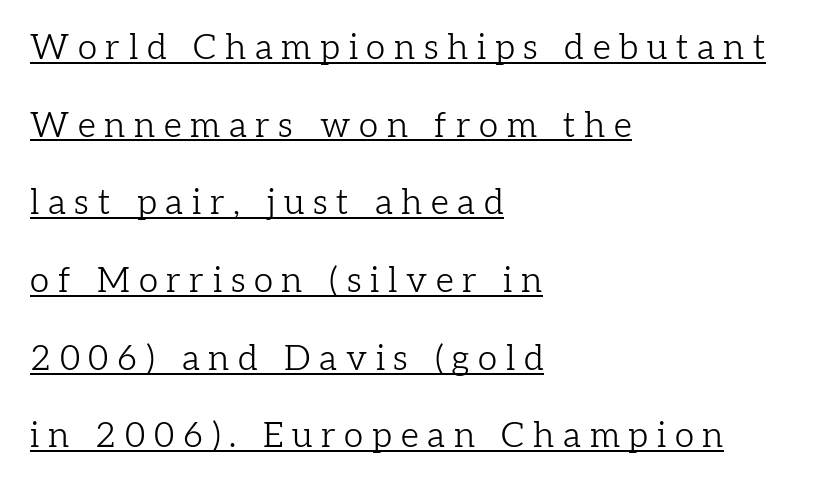
Descenders here cross a horizontal rule under the line. Where is the straight margin? On the left. The letters stand upright; this is a roman face. Proportional: the letters do not fall into vertical columns. Stroke terminals: seriffed.
